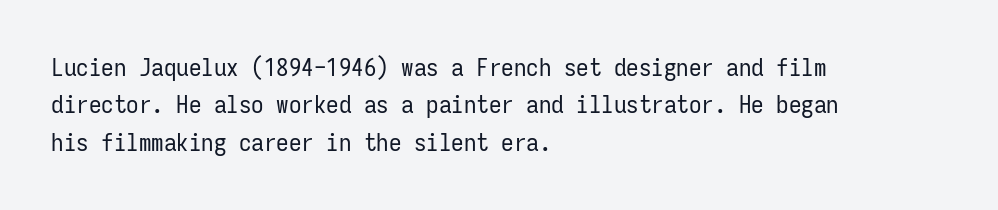
In CSS terms this would be text-align: left. Descenders are the only things crossing below the line. One glance says typical: line gaps are just what's usual. This is the regular roman posture of the typeface.
